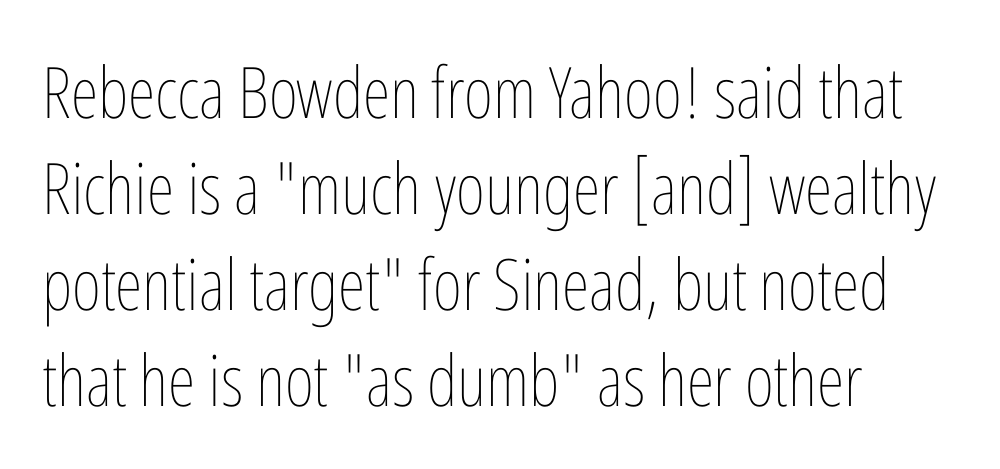
{"italic": "no", "bold": "no", "weight": "thin", "width": "condensed", "stroke_contrast": "low", "x_height": "medium", "monospaced": "no", "underline": "no", "align": "left", "line_spacing": "normal", "line_spacing_ratio": 1.35, "letter_spacing": "normal", "letter_spacing_em": 0.0, "glyph_px": 71}
